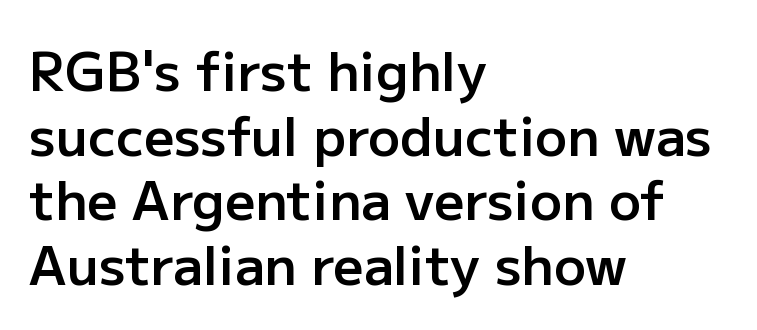
{"serif": "no", "italic": "no", "bold": "semi", "weight": "semibold", "width": "normal", "stroke_contrast": "low", "x_height": "medium", "monospaced": "no", "underline": "no", "align": "left", "line_spacing_ratio": 1.22, "letter_spacing": "normal", "letter_spacing_em": 0.0, "glyph_px": 53}
